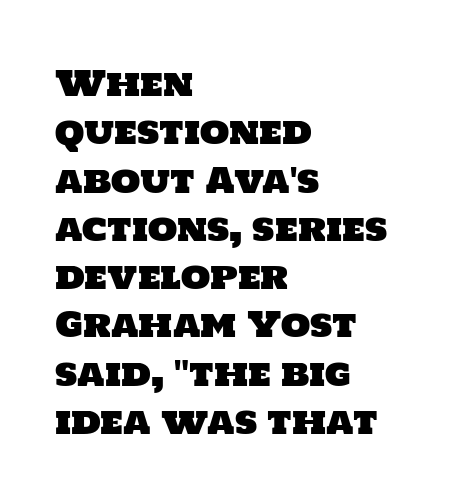
Q: Is the typeface a serif or a sans-serif typeface? A: Sans-serif.
Q: Is the text underlined? A: No.
Q: How is the paragraph aligned? A: Left-aligned.
Q: Is the spacing between letters normal or unusually wide? A: Normal.
Q: Is the spacing between lines tight, normal or loose? A: Normal.
Q: Width (condensed, normal, or wide)? A: Normal.
Q: Stroke contrast? A: Low.
Q: x-height? A: Large.
Q: Monospaced? A: No.
